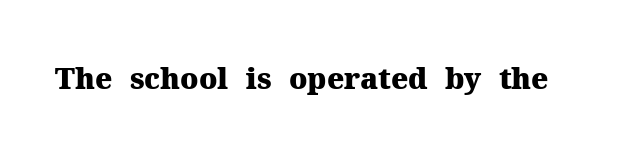
Looks like regular typesetting: each glyph gets only the width it needs. Only glyphs here, with clear space below each row. The letters are bold, with thick, heavy strokes. Inter-character spacing is left at the font's built-in metrics. The designer went with a serif here, giving each stem small feet.
